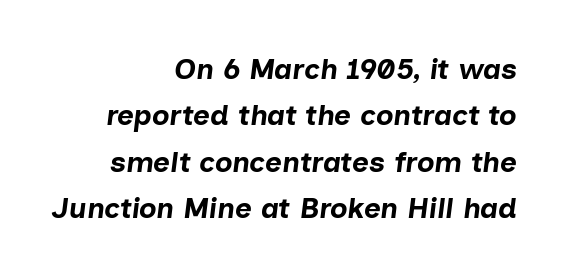
Tracking here is standard; glyphs follow each other at the usual distance. Each letter keeps its own natural width here, so spacing adapts to shape. Horizontal bands of white between lines are of average thickness. Check the space under the baseline: it is left empty.
